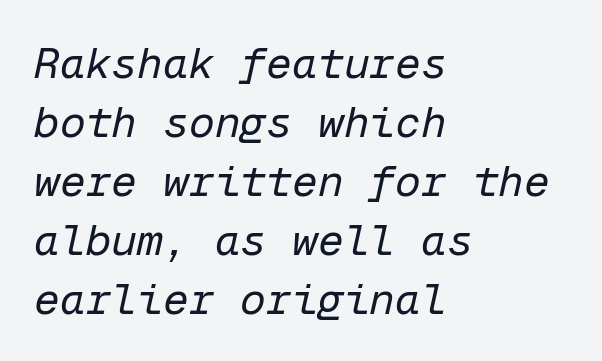
The image shows 43 px regular-weight type, italic (leaning right), monospaced; set left-aligned, normal line spacing (1.37x), normal letter spacing, not underlined; low stroke contrast and a medium x-height.
